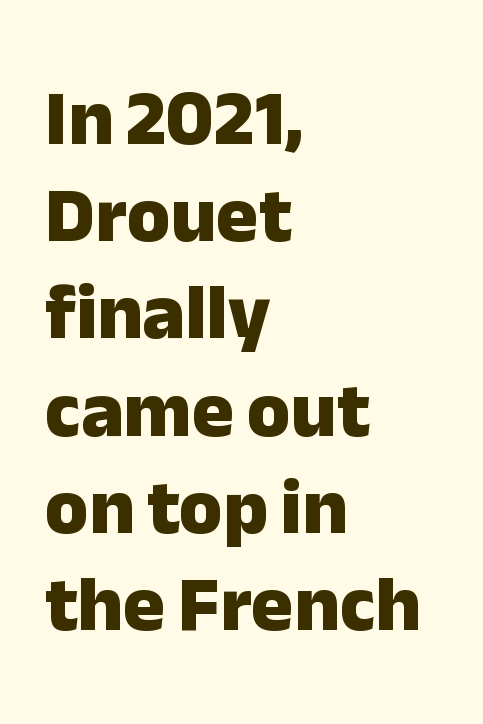
Q: Is the text bold? A: Yes.
Q: Is the text italic (slanted)? A: No, it is upright.
Q: Is the typeface a serif or a sans-serif typeface? A: Sans-serif.
Q: Is the text underlined? A: No.
Q: How is the paragraph aligned? A: Left-aligned.
Q: Is the spacing between letters normal or unusually wide? A: Normal.
Q: Width (condensed, normal, or wide)? A: Normal.
Q: Stroke contrast? A: Low.
Q: x-height? A: Medium.
Q: Monospaced? A: No.
